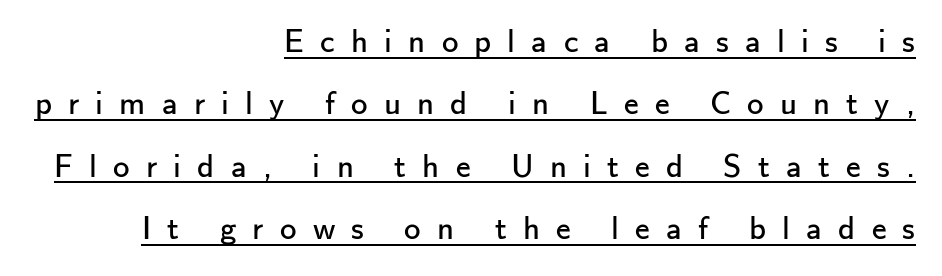
Q: Is the text bold? A: No.
Q: Is the text italic (slanted)? A: No, it is upright.
Q: Is the typeface a serif or a sans-serif typeface? A: Sans-serif.
Q: Is the text underlined? A: Yes.
Q: How is the paragraph aligned? A: Right-aligned.
Q: Is the spacing between letters normal or unusually wide? A: Unusually wide.
Q: Width (condensed, normal, or wide)? A: Normal.
Q: Stroke contrast? A: Low.
Q: x-height? A: Small.
Q: Monospaced? A: No.
